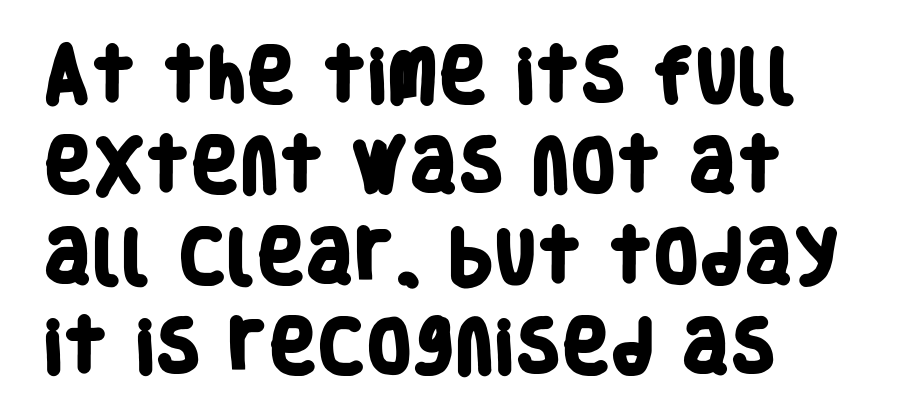
The image shows 59 px heavy, condensed sans-serif type; set normal line spacing (1.53x), normal letter spacing, not underlined; low stroke contrast and a large x-height.
